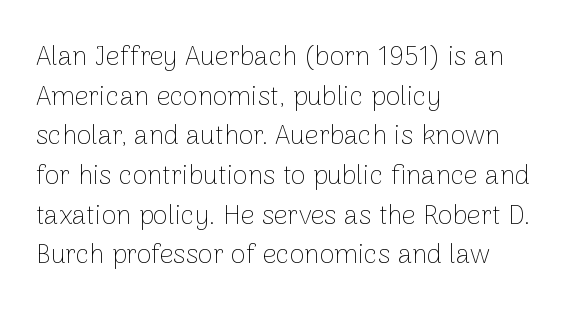
{"italic": "no", "bold": "no", "underline": "no", "align": "left", "line_spacing": "normal", "line_spacing_ratio": 1.47, "letter_spacing": "normal", "letter_spacing_em": 0.0, "glyph_px": 27}
